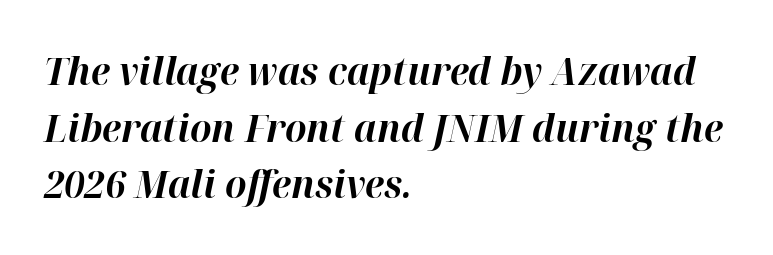
{"italic": "yes", "lean": "right", "slant_degrees": 12, "bold": "yes", "weight": "bold", "width": "normal", "stroke_contrast": "high", "x_height": "medium", "monospaced": "no", "underline": "no", "align": "left", "line_spacing": "normal", "line_spacing_ratio": 1.49, "letter_spacing": "normal", "letter_spacing_em": 0.0, "glyph_px": 38}
